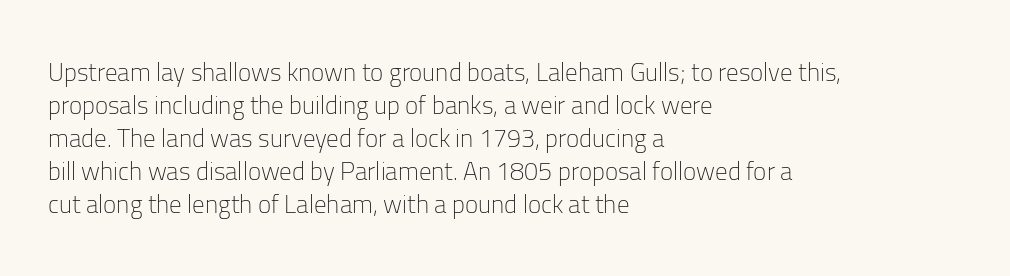
The setting favours the left margin, as ordinary paragraphs usually do. The letters stand upright; this is a roman face. Does the leading feel generous? No, just average. The passage shown has conventional tracking throughout. Each stroke keeps to a modest, everyday thickness or less.
